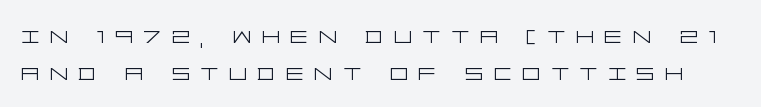
{"serif": "no", "italic": "no", "bold": "no", "weight": "light", "width": "wide", "stroke_contrast": "low", "x_height": "large", "underline": "no", "line_spacing": "normal", "line_spacing_ratio": 1.31, "letter_spacing": "wide", "letter_spacing_em": 0.38, "glyph_px": 28}
